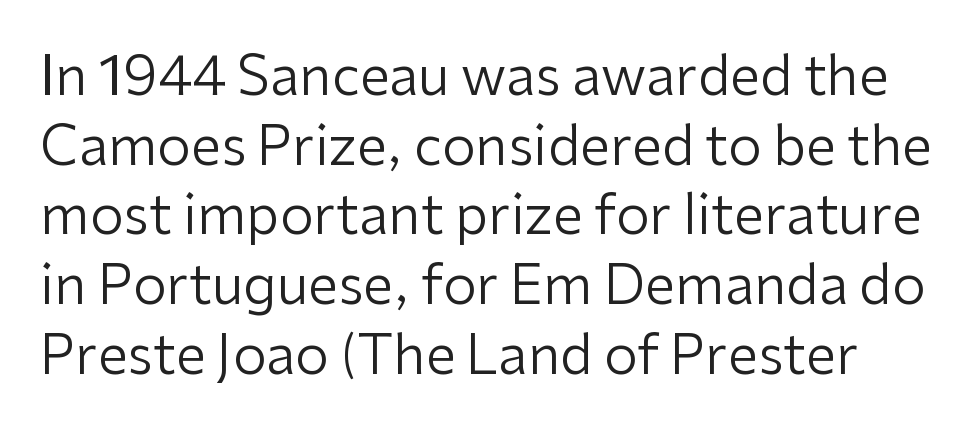
Weight: regular or lighter. Designer's note — italics off, roman on. The space between consecutive lines is moderate. The words here are not underlined.
